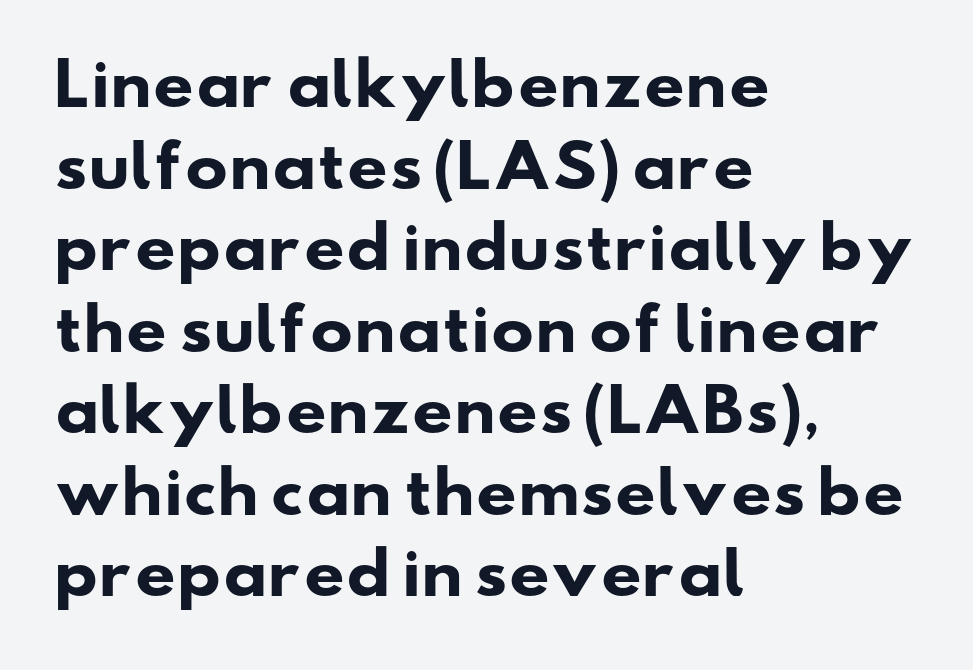
The image shows 57 px heavy, wide sans-serif type; set left-aligned, normal line spacing (1.43x), normal letter spacing, not underlined; low stroke contrast and a small x-height.
